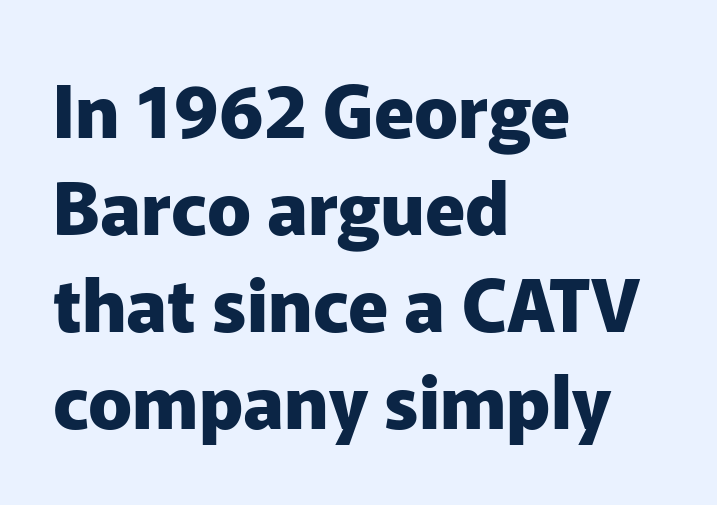
{"serif": "no", "italic": "no", "bold": "yes", "weight": "heavy", "width": "normal", "stroke_contrast": "low", "x_height": "medium", "monospaced": "no", "underline": "no", "align": "left", "line_spacing": "normal", "line_spacing_ratio": 1.33, "letter_spacing": "normal", "letter_spacing_em": 0.0, "glyph_px": 73}
